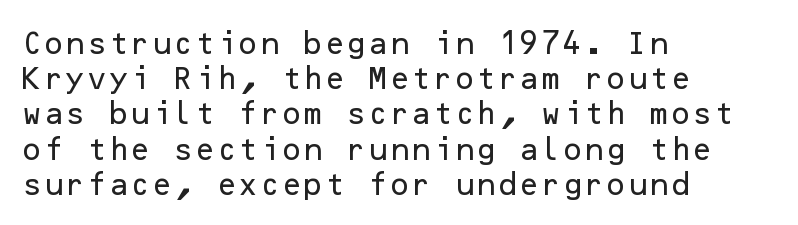
The image shows 25 px text type, upright; set left-aligned, normal line spacing (1.41x), normal letter spacing, not underlined.
